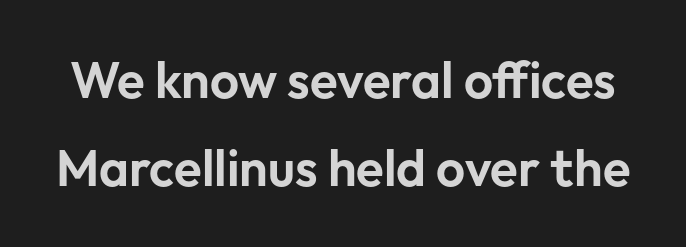
{"serif": "no", "italic": "no", "width": "normal", "stroke_contrast": "low", "x_height": "medium", "monospaced": "no", "underline": "no", "line_spacing_ratio": 1.72, "letter_spacing": "normal", "letter_spacing_em": 0.0, "glyph_px": 51}
